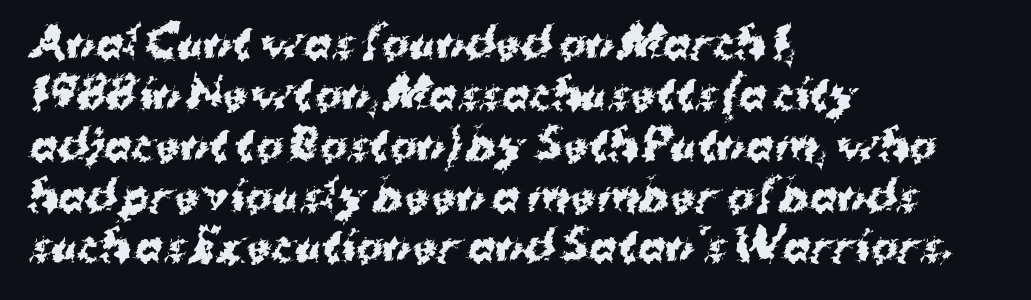
Compared with typical body copy, the letter spacing here is the same. Plain, unruled lines of type. Is this a sans? Yes — the strokes have no serifs. The sample has been set heavy, in full bold.
